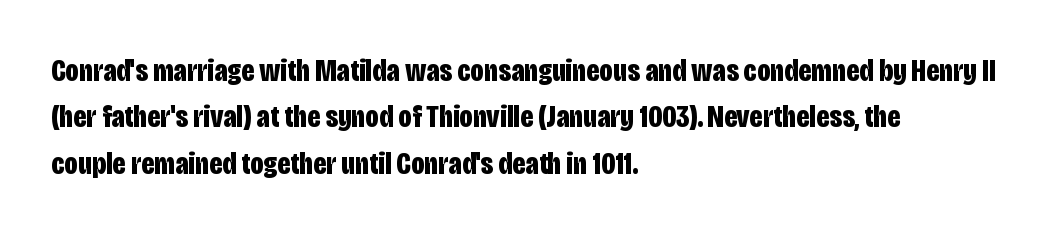
The letters carry no serifs — their stems end cleanly without finishing strokes. The paragraph has a hard left edge and a soft right edge. The letters advance in unequal steps, a hallmark of proportional type. Words appear dense and cohesive because spacing is normal. You can tell it's not italic because the verticals are truly vertical.
